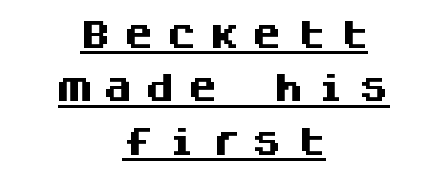
{"serif": "no", "italic": "no", "bold": "yes", "weight": "heavy", "width": "normal", "stroke_contrast": "medium", "x_height": "large", "monospaced": "yes", "underline": "yes", "align": "center", "line_spacing_ratio": 1.72, "letter_spacing": "wide", "letter_spacing_em": 0.38, "glyph_px": 31}
